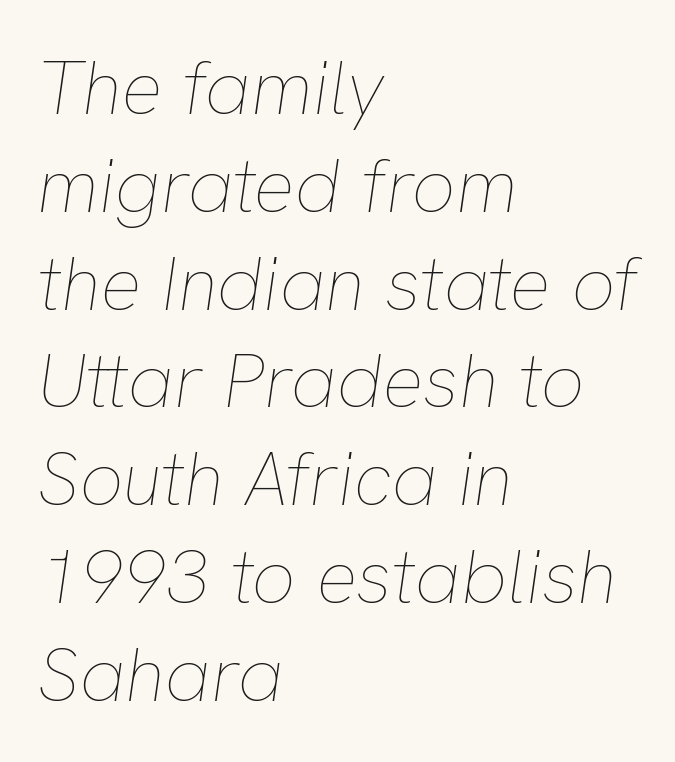
{"italic": "yes", "lean": "right", "slant_degrees": 8, "bold": "no", "weight": "thin", "width": "normal", "stroke_contrast": "low", "x_height": "medium", "monospaced": "no", "underline": "no", "align": "left", "line_spacing": "normal", "line_spacing_ratio": 1.27, "letter_spacing": "normal", "letter_spacing_em": 0.0, "glyph_px": 77}
